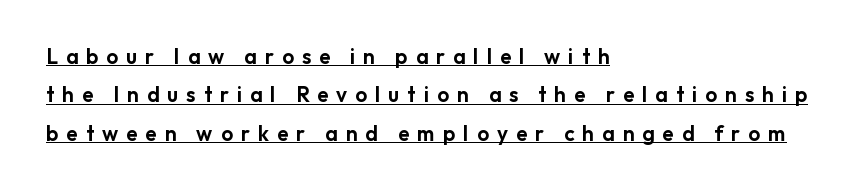
{"italic": "no", "underline": "yes", "align": "left", "line_spacing_ratio": 1.83, "letter_spacing": "wide", "letter_spacing_em": 0.38, "glyph_px": 21}
